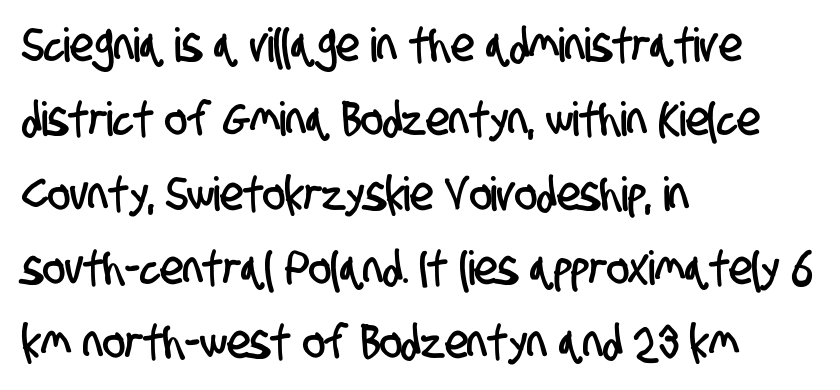
Q: Is the typeface a serif or a sans-serif typeface? A: Sans-serif.
Q: Is the text underlined? A: No.
Q: How is the paragraph aligned? A: Left-aligned.
Q: Is the spacing between letters normal or unusually wide? A: Normal.
Q: Is the spacing between lines tight, normal or loose? A: Normal.
Q: Width (condensed, normal, or wide)? A: Condensed.
Q: Stroke contrast? A: Low.
Q: x-height? A: Large.
Q: Monospaced? A: No.
